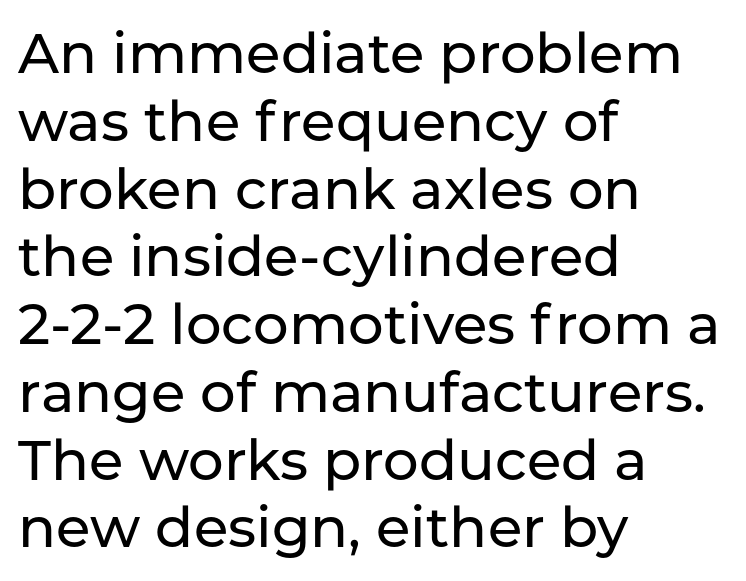
Q: Is the text italic (slanted)? A: No, it is upright.
Q: Is the typeface a serif or a sans-serif typeface? A: Sans-serif.
Q: Is the text underlined? A: No.
Q: How is the paragraph aligned? A: Left-aligned.
Q: Is the spacing between letters normal or unusually wide? A: Normal.
Q: Width (condensed, normal, or wide)? A: Normal.
Q: Stroke contrast? A: Low.
Q: x-height? A: Medium.
Q: Monospaced? A: No.
